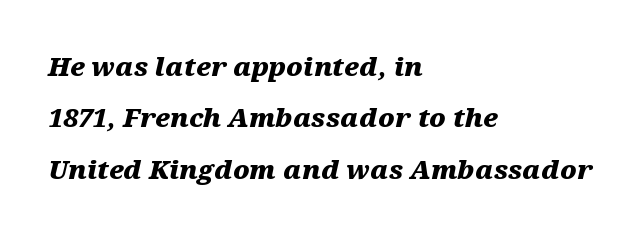
The image shows 26 px bold type, italic (leaning right); set left-aligned, loose line spacing (1.98x), normal letter spacing, not underlined.
